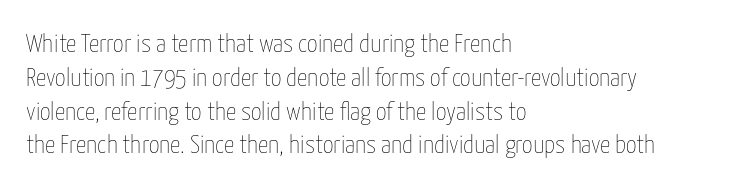
{"italic": "no", "bold": "no", "underline": "no", "align": "left", "line_spacing": "normal", "line_spacing_ratio": 1.3, "letter_spacing": "normal", "letter_spacing_em": 0.0, "glyph_px": 26}
